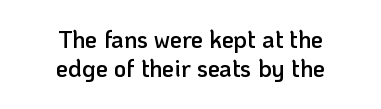
Q: Is the text bold? A: Semi-bold.
Q: Is the text italic (slanted)? A: No, it is upright.
Q: Is the text underlined? A: No.
Q: How is the paragraph aligned? A: Centered.
Q: Is the spacing between letters normal or unusually wide? A: Normal.
